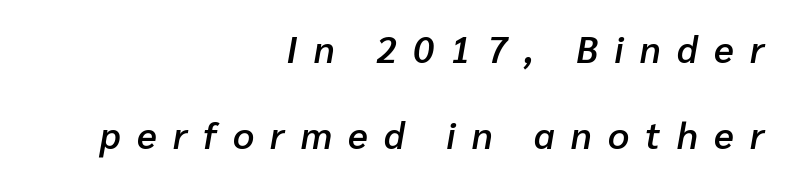
The image shows 37 px semibold type, italic (leaning right); set right-aligned, loose line spacing (2.32x), unusually wide letter spacing (+0.44 em), not underlined; low stroke contrast and a medium x-height.
